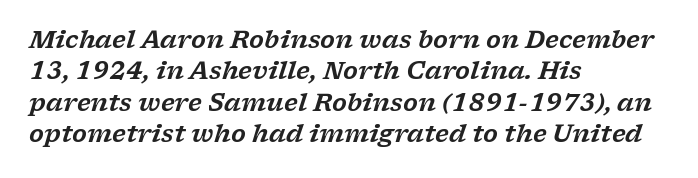
The image shows 24 px text type, italic (leaning right); set left-aligned, normal line spacing (1.31x), normal letter spacing, not underlined.
